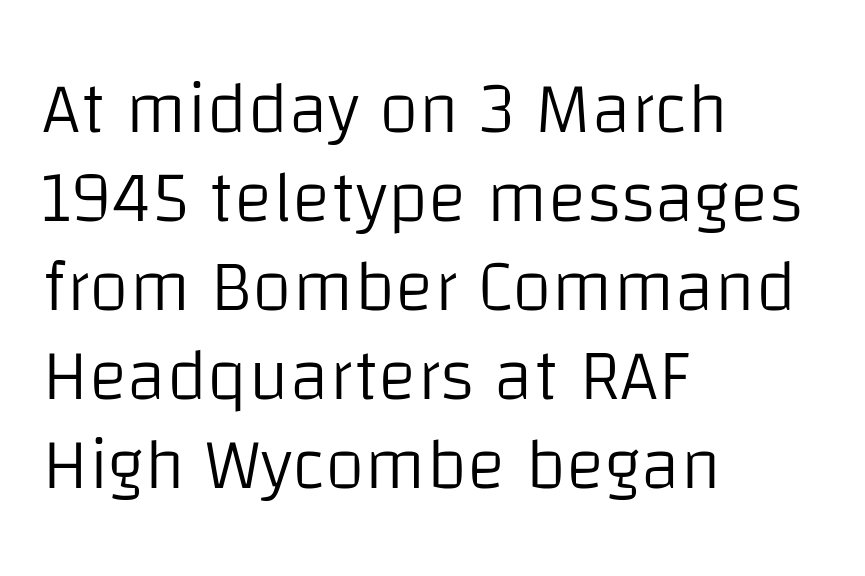
The image shows 73 px light sans-serif type, upright; set left-aligned, line spacing 1.22x, normal letter spacing, not underlined; low stroke contrast and a large x-height.
